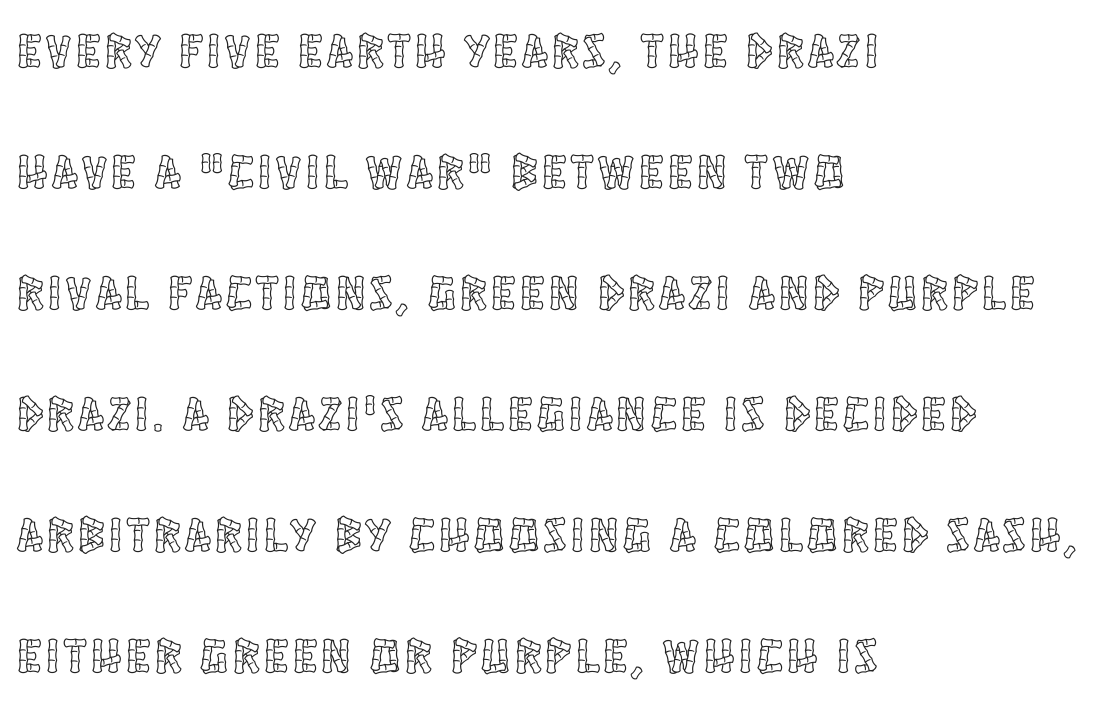
{"italic": "no", "width": "condensed", "x_height": "large", "monospaced": "no", "underline": "no", "align": "left", "line_spacing": "loose", "line_spacing_ratio": 2.47, "glyph_px": 49}
